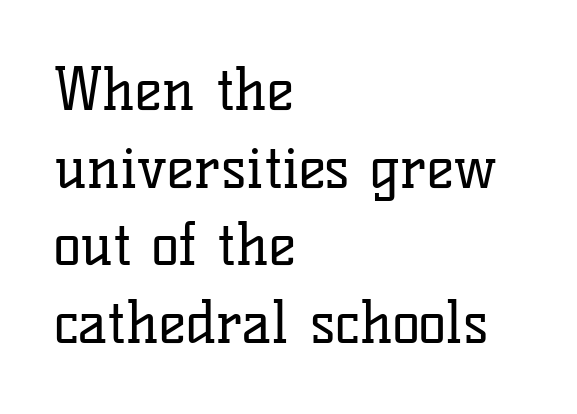
The image shows 58 px regular-weight serif type, upright; set left-aligned, normal line spacing (1.34x), normal letter spacing, not underlined; low stroke contrast and a medium x-height.
